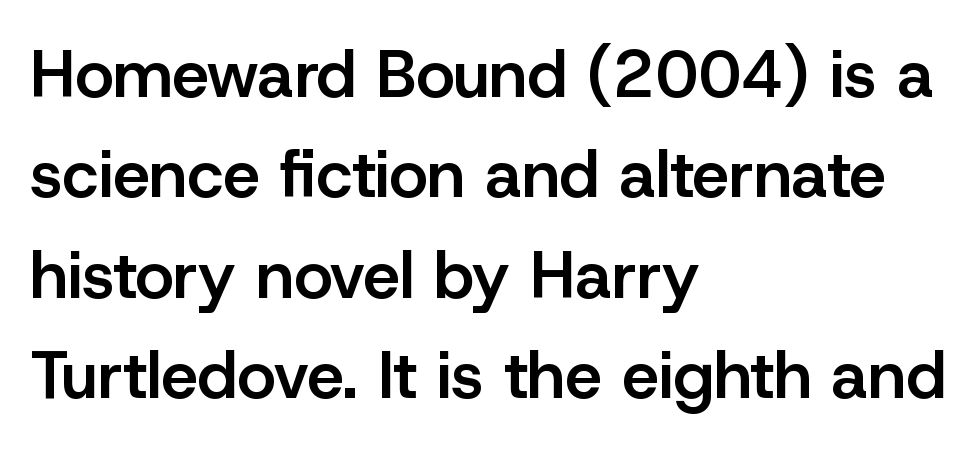
The image shows 66 px semibold sans-serif type, upright; set left-aligned, normal line spacing (1.52x), normal letter spacing, not underlined; low stroke contrast and a medium x-height.
